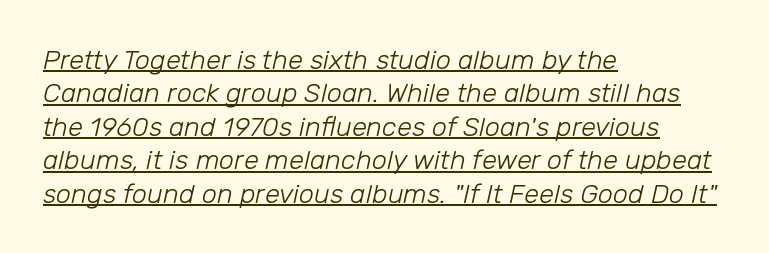
The image shows 27 px text type, italic (leaning right); set left-aligned, line spacing 1.24x, normal letter spacing, underlined.
